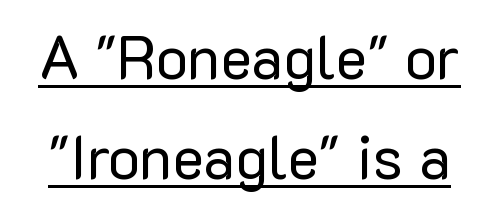
The image shows 60 px regular-weight sans-serif type, upright; set normal line spacing (1.67x), normal letter spacing, underlined; low stroke contrast and a medium x-height.
